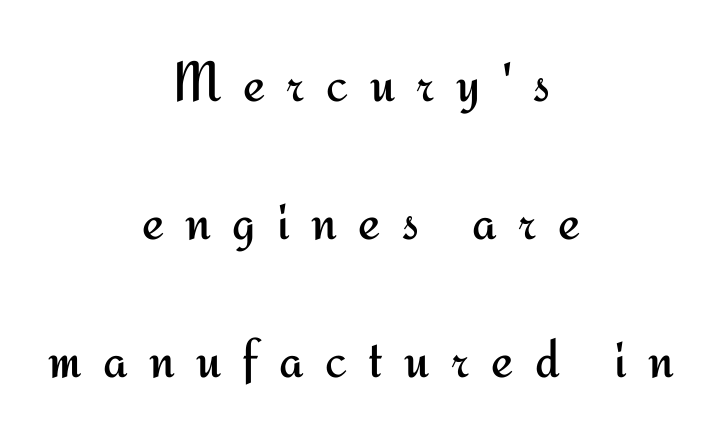
The image shows 56 px regular-weight sans-serif type, upright; set centered, loose line spacing (2.46x), unusually wide letter spacing (+0.38 em), not underlined; medium stroke contrast and a small x-height.
